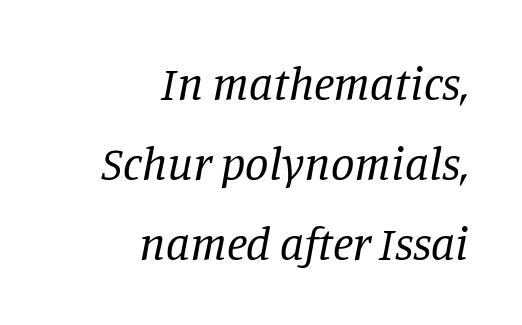
Q: Is the text bold? A: No.
Q: Is the text italic (slanted)? A: Yes, it leans right by about 11 degrees.
Q: Is the typeface a serif or a sans-serif typeface? A: Serif.
Q: Is the text underlined? A: No.
Q: How is the paragraph aligned? A: Right-aligned.
Q: Is the spacing between letters normal or unusually wide? A: Normal.
Q: Is the spacing between lines tight, normal or loose? A: Normal.
Q: Width (condensed, normal, or wide)? A: Normal.
Q: Stroke contrast? A: Low.
Q: x-height? A: Large.
Q: Monospaced? A: No.
